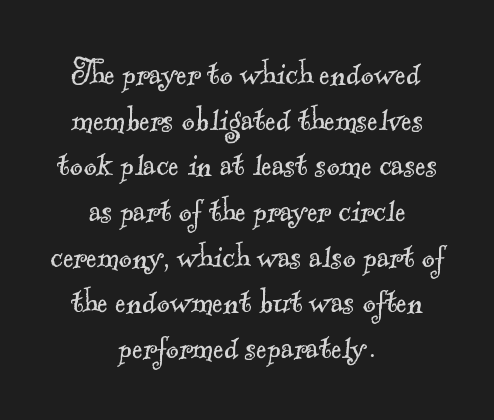
{"serif": "yes", "bold": "no", "weight": "light", "width": "normal", "x_height": "small", "monospaced": "no", "underline": "no", "align": "center", "line_spacing_ratio": 1.17, "letter_spacing": "normal", "letter_spacing_em": 0.0, "glyph_px": 39}
